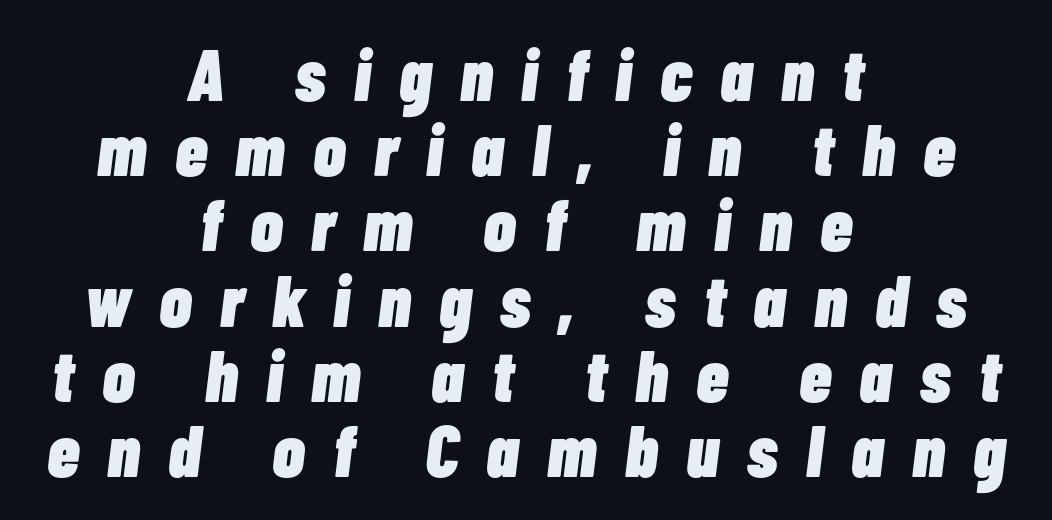
The image shows 73 px heavy, condensed type, italic (leaning right); set centered, tight line spacing (1.03x), unusually wide letter spacing (+0.39 em), not underlined; low stroke contrast and a medium x-height.
